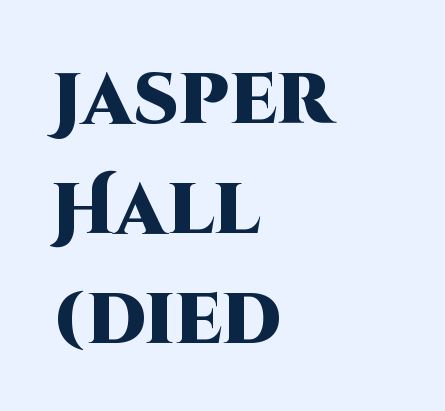
The image shows 71 px heavy sans-serif type, upright; set left-aligned, normal line spacing (1.55x), normal letter spacing, not underlined; high stroke contrast and a large x-height.
